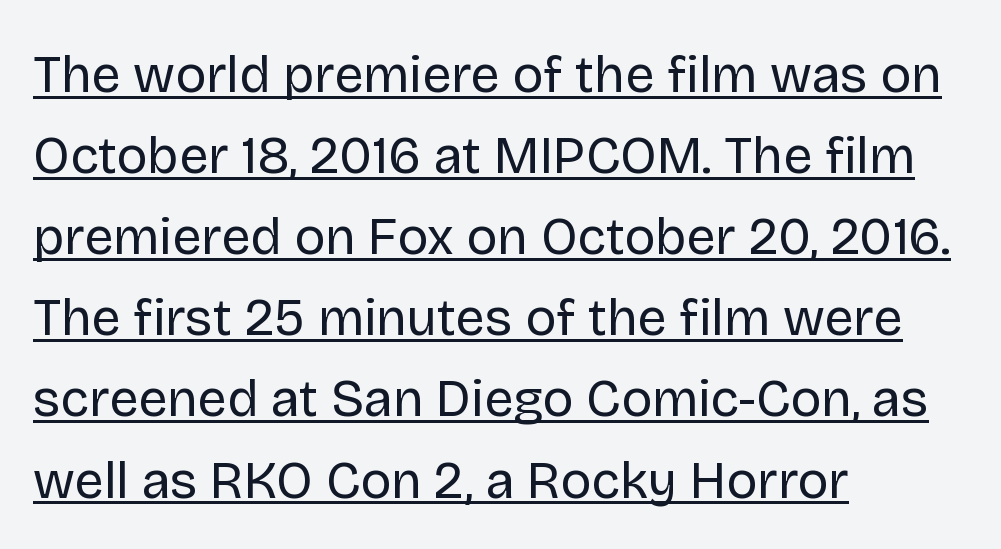
{"serif": "no", "italic": "no", "bold": "no", "weight": "regular", "width": "normal", "stroke_contrast": "low", "x_height": "large", "monospaced": "no", "underline": "yes", "align": "left", "line_spacing": "normal", "line_spacing_ratio": 1.56, "letter_spacing": "normal", "letter_spacing_em": 0.0, "glyph_px": 52}
